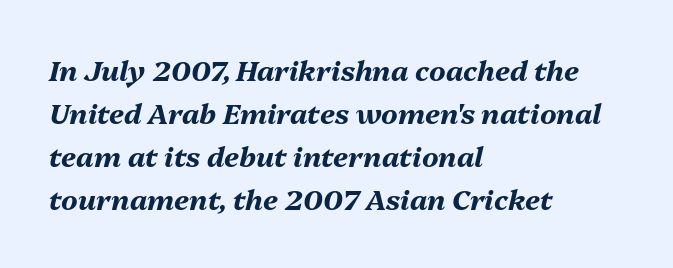
{"italic": "yes", "lean": "right", "slant_degrees": 13, "bold": "yes", "weight": "bold", "width": "normal", "stroke_contrast": "medium", "x_height": "medium", "monospaced": "no", "underline": "no", "align": "left", "line_spacing": "normal", "line_spacing_ratio": 1.54, "letter_spacing": "normal", "letter_spacing_em": 0.0, "glyph_px": 28}
